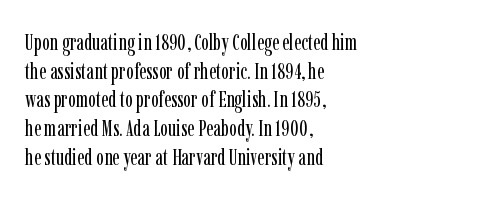
Q: Is the text bold? A: No.
Q: Is the text italic (slanted)? A: No, it is upright.
Q: Is the text underlined? A: No.
Q: How is the paragraph aligned? A: Left-aligned.
Q: Is the spacing between letters normal or unusually wide? A: Normal.
Q: Is the spacing between lines tight, normal or loose? A: Normal.
